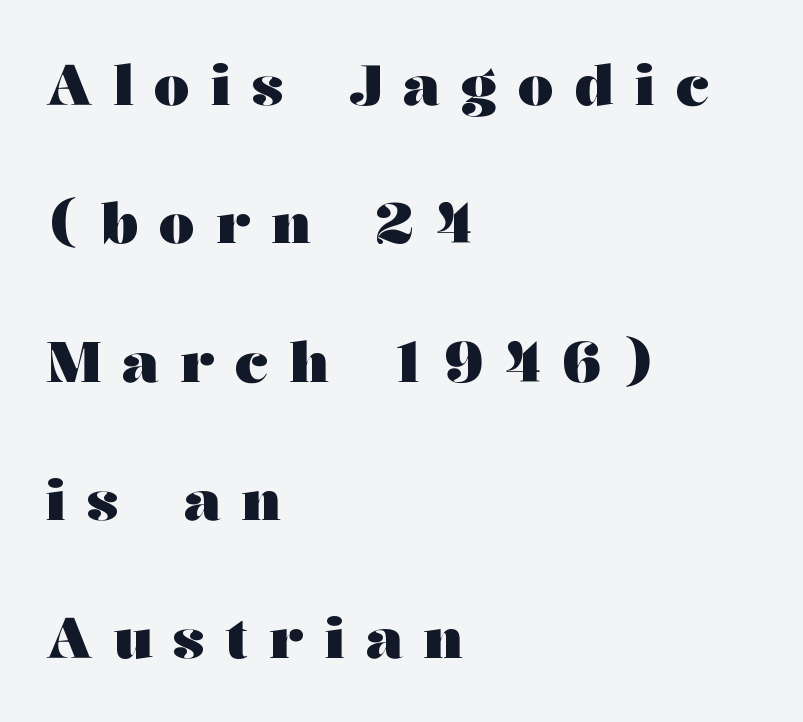
These lines carry a lot of weight — the face is fully bold. This sample uses expanded letter spacing, leaving extra air between glyphs. Short and long lines alike share a common starting point at left. Unlike a clean sans, this face finishes its strokes with serifs. Regarding leading, the lines here are spaced well apart.
